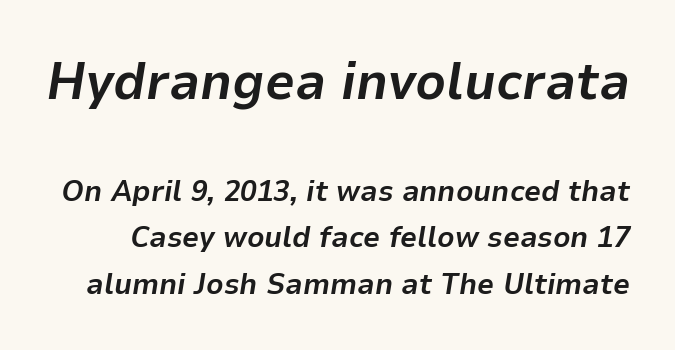
Does extra space separate the letters? No, they use regular spacing. Note: larger setting up top, smaller setting below. Lines of text with bare space underneath. Posture: slanted. Weight: bold.
